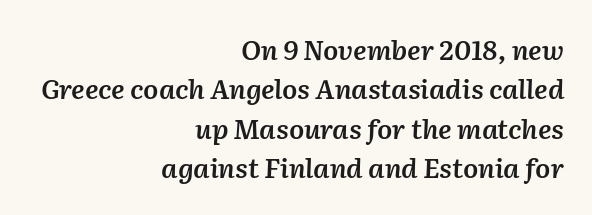
{"italic": "yes", "lean": "right", "slant_degrees": 2, "bold": "semi", "underline": "no", "align": "right", "line_spacing": "normal", "line_spacing_ratio": 1.46, "letter_spacing": "normal", "letter_spacing_em": 0.0, "glyph_px": 27}
